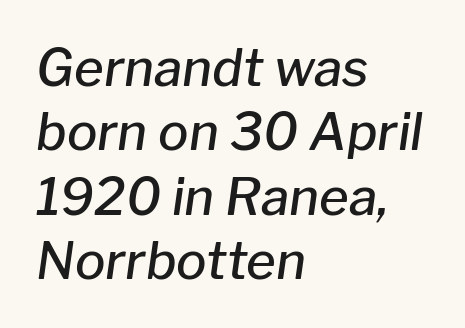
Q: Is the text bold? A: Semi-bold.
Q: Is the text italic (slanted)? A: Yes, it leans right by about 8 degrees.
Q: Is the text underlined? A: No.
Q: How is the paragraph aligned? A: Left-aligned.
Q: Is the spacing between letters normal or unusually wide? A: Normal.
Q: Is the spacing between lines tight, normal or loose? A: Normal.
Q: Width (condensed, normal, or wide)? A: Normal.
Q: Stroke contrast? A: Low.
Q: x-height? A: Medium.
Q: Monospaced? A: No.
